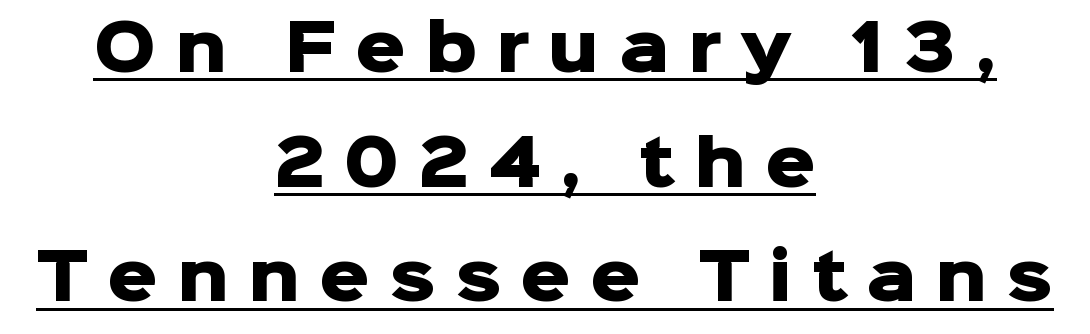
Each letter's strokes conclude bluntly, with no projecting serifs. What weight is shown? A full bold with thick strokes. The tracking jumps out immediately: characters are airy and widely separated. Notice how a bar underscores the lettering throughout. Character widths vary here, with narrow letters taking less room than wide ones.
